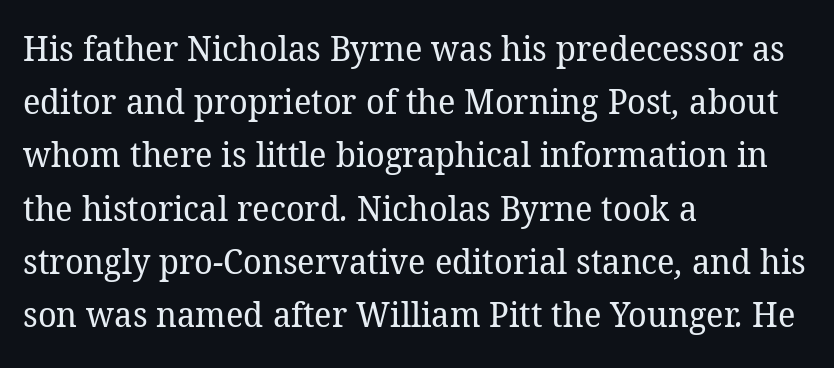
The image shows 35 px regular-weight serif type; set left-aligned, normal line spacing (1.52x), normal letter spacing, not underlined; low stroke contrast and a medium x-height.
